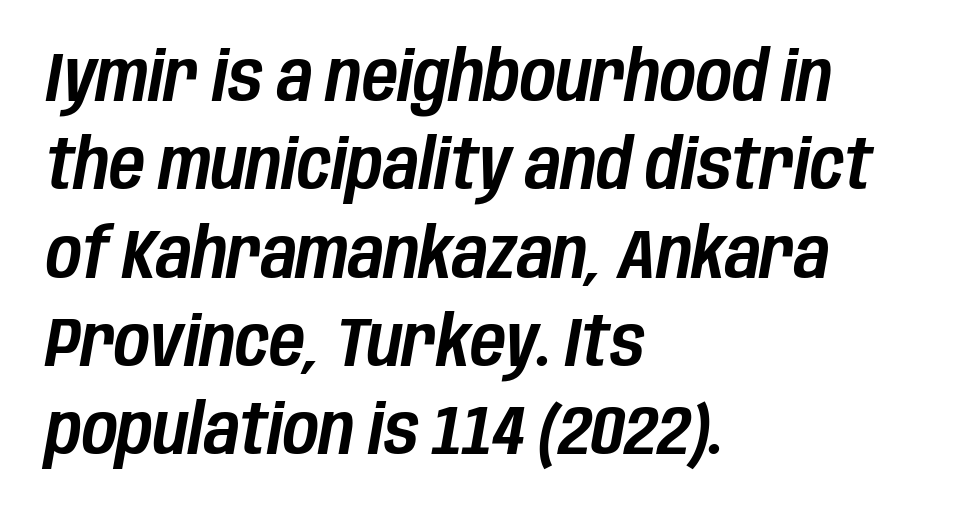
The image shows 69 px condensed type, italic (leaning right); set left-aligned, normal line spacing (1.28x), normal letter spacing, not underlined; low stroke contrast and a large x-height.
